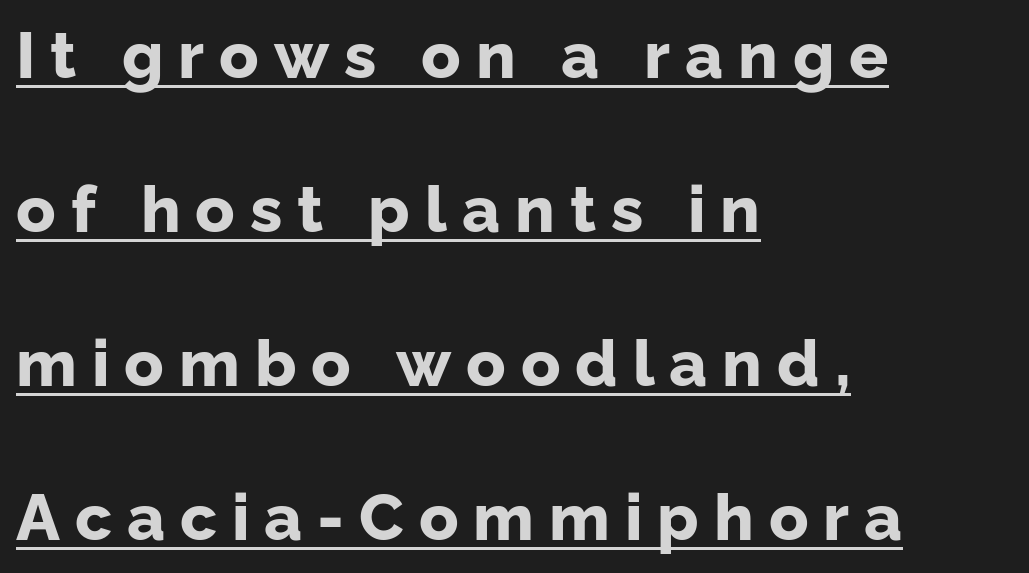
The image shows 65 px bold sans-serif type, upright; set left-aligned, loose line spacing (2.37x), unusually wide letter spacing (+0.23 em), underlined; low stroke contrast and a medium x-height.
